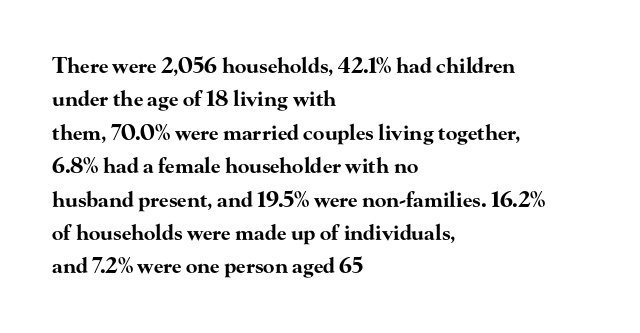
{"italic": "no", "bold": "yes", "underline": "no", "align": "left", "line_spacing": "normal", "line_spacing_ratio": 1.59, "letter_spacing": "normal", "letter_spacing_em": 0.0, "glyph_px": 21}
